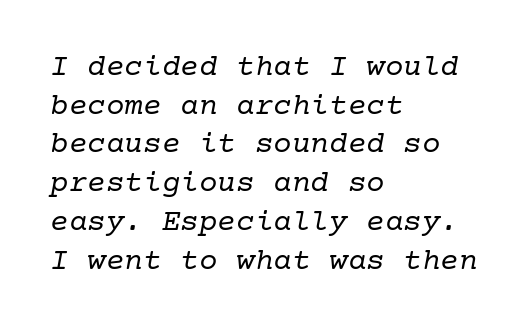
The face used here is rendered with its standard letterfit. Regular leading. Line starts are locked; line ends wander. A quiet, ordinary-to-light weight characterises the typeface.
